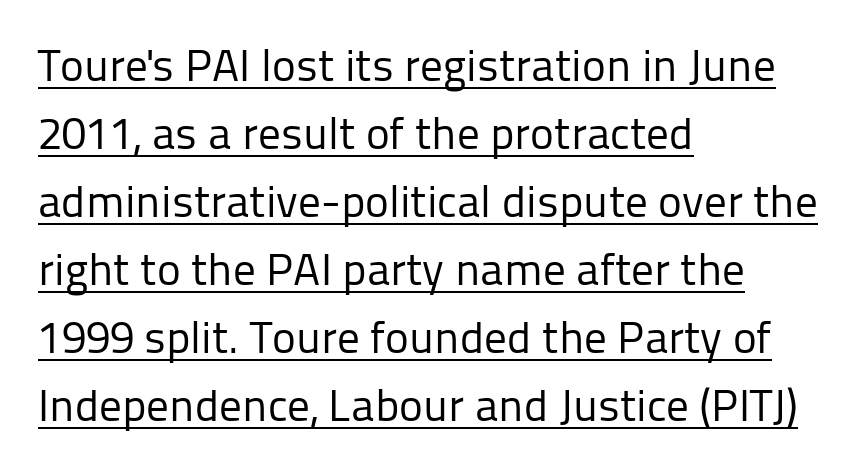
Q: Is the text bold? A: No.
Q: Is the text italic (slanted)? A: No, it is upright.
Q: Is the typeface a serif or a sans-serif typeface? A: Sans-serif.
Q: Is the text underlined? A: Yes.
Q: How is the paragraph aligned? A: Left-aligned.
Q: Is the spacing between letters normal or unusually wide? A: Normal.
Q: Is the spacing between lines tight, normal or loose? A: Normal.
Q: Width (condensed, normal, or wide)? A: Normal.
Q: Stroke contrast? A: Low.
Q: x-height? A: Medium.
Q: Monospaced? A: No.
